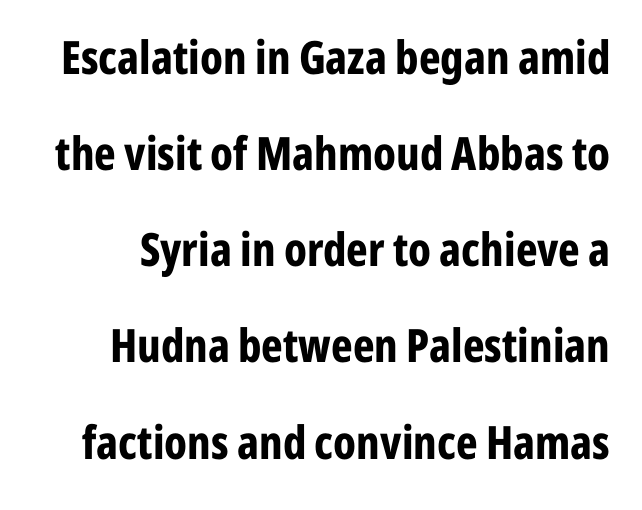
Q: Is the text bold? A: Yes.
Q: Is the text italic (slanted)? A: No, it is upright.
Q: Is the typeface a serif or a sans-serif typeface? A: Sans-serif.
Q: Is the text underlined? A: No.
Q: Is the spacing between letters normal or unusually wide? A: Normal.
Q: Is the spacing between lines tight, normal or loose? A: Loose.
Q: Width (condensed, normal, or wide)? A: Condensed.
Q: Stroke contrast? A: Low.
Q: x-height? A: Medium.
Q: Monospaced? A: No.
